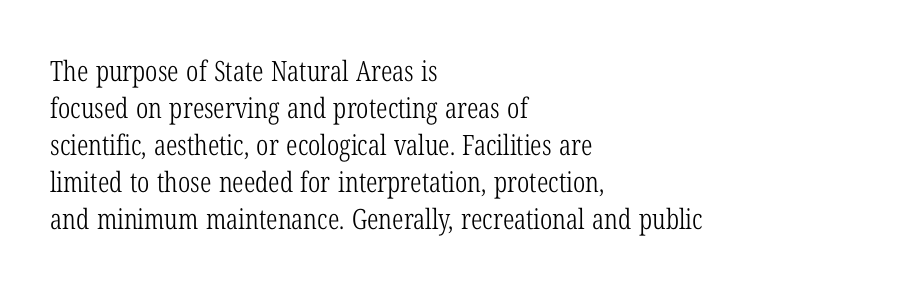
The cut favours lightness, reaching ordinary text weight at its darkest. Underlining? Definitely not there. This is serif lettering, the kind often seen in printed books. The paragraph shown leans on its left margin. The horizontal fit of the characters is conventional and even. Does the lettering tilt? It doesn't — this is upright.
